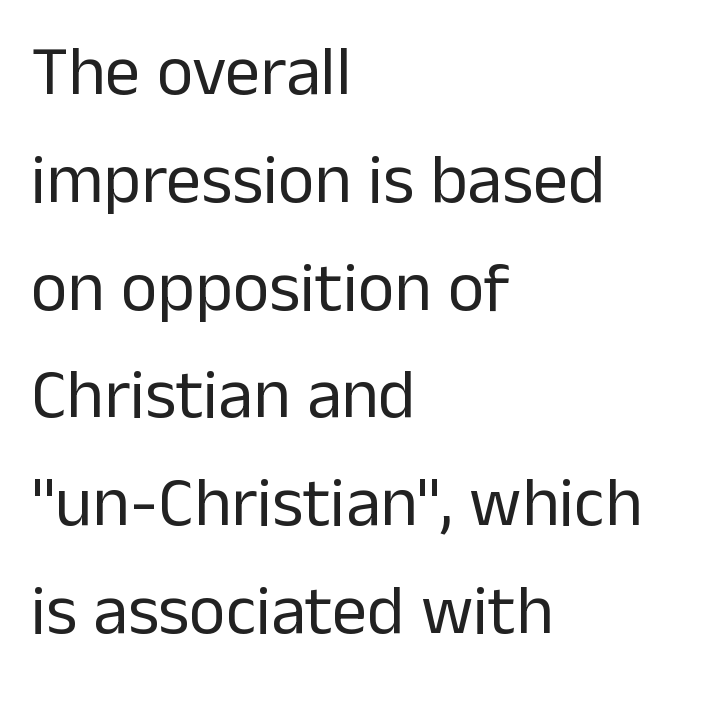
Q: Is the text bold? A: No.
Q: Is the text italic (slanted)? A: No, it is upright.
Q: Is the typeface a serif or a sans-serif typeface? A: Sans-serif.
Q: Is the text underlined? A: No.
Q: How is the paragraph aligned? A: Left-aligned.
Q: Is the spacing between letters normal or unusually wide? A: Normal.
Q: Is the spacing between lines tight, normal or loose? A: Normal.
Q: Width (condensed, normal, or wide)? A: Normal.
Q: Stroke contrast? A: Low.
Q: x-height? A: Medium.
Q: Monospaced? A: No.
